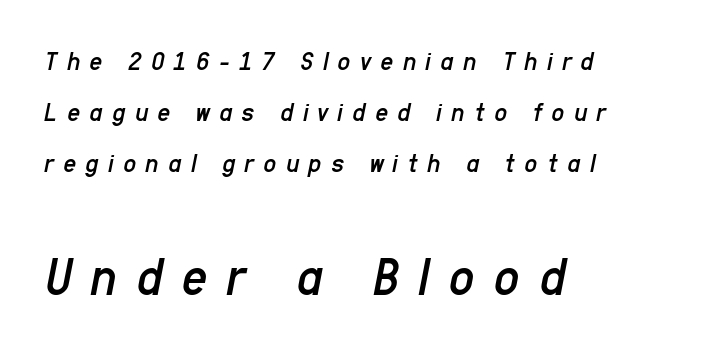
Q: Is the text bold? A: No.
Q: Is the text italic (slanted)? A: Yes, it leans right by about 11 degrees.
Q: Is the text underlined? A: No.
Q: How is the paragraph aligned? A: Left-aligned.
Q: Is the spacing between letters normal or unusually wide? A: Unusually wide.
Q: Which block of text is set in a larger size, the first (top) or the second (bottom)? A: The second (bottom) one.
Q: Width (condensed, normal, or wide)? A: Condensed.
Q: Stroke contrast? A: Low.
Q: x-height? A: Medium.
Q: Monospaced? A: No.
